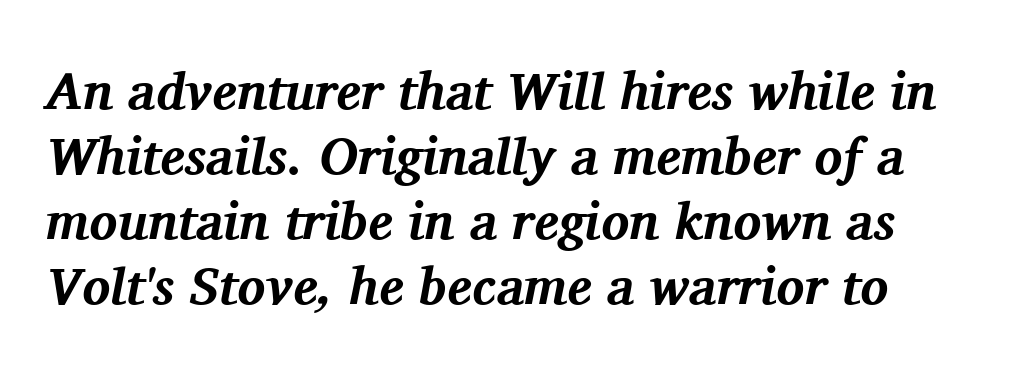
Q: Is the text bold? A: Yes.
Q: Is the text italic (slanted)? A: Yes, it leans right by about 11 degrees.
Q: Is the typeface a serif or a sans-serif typeface? A: Serif.
Q: Is the text underlined? A: No.
Q: Is the spacing between letters normal or unusually wide? A: Normal.
Q: Is the spacing between lines tight, normal or loose? A: Normal.
Q: Width (condensed, normal, or wide)? A: Normal.
Q: Stroke contrast? A: Medium.
Q: x-height? A: Medium.
Q: Monospaced? A: No.
